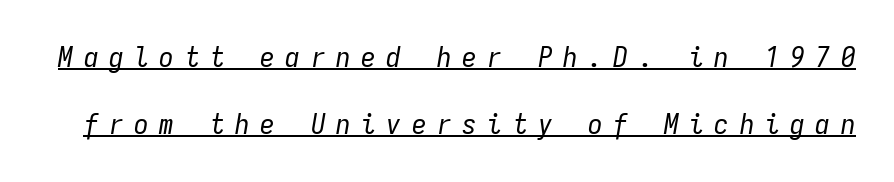
The image shows 29 px regular-weight, condensed type, italic (leaning right), monospaced; set loose line spacing (2.3x), unusually wide letter spacing (+0.37 em), underlined; low stroke contrast and a medium x-height.
